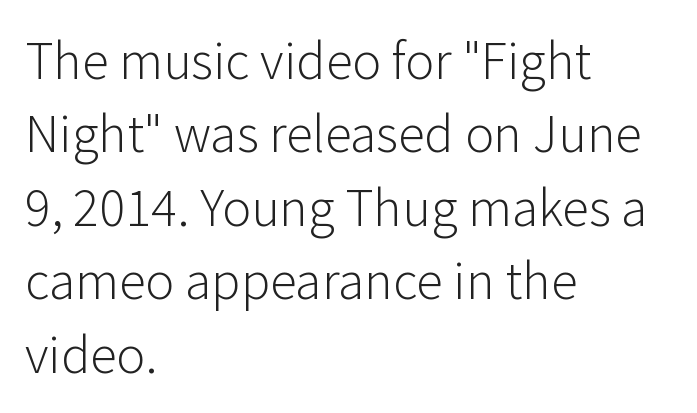
The image shows 54 px light sans-serif type, upright; set left-aligned, normal line spacing (1.36x), normal letter spacing, not underlined; low stroke contrast and a medium x-height.
